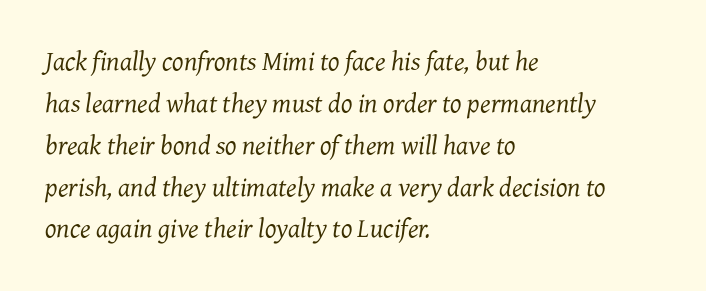
{"italic": "yes", "lean": "right", "slant_degrees": 7, "bold": "no", "underline": "no", "align": "left", "line_spacing": "normal", "line_spacing_ratio": 1.55, "letter_spacing": "normal", "letter_spacing_em": 0.0, "glyph_px": 27}
